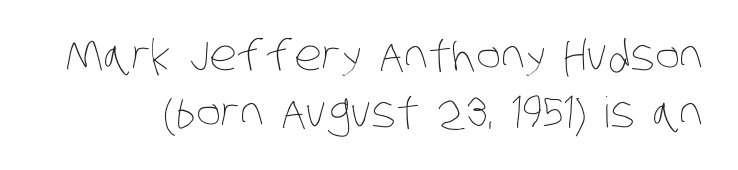
The image shows 42 px thin, condensed type; set normal line spacing (1.35x), normal letter spacing, not underlined; low stroke contrast and a large x-height.
